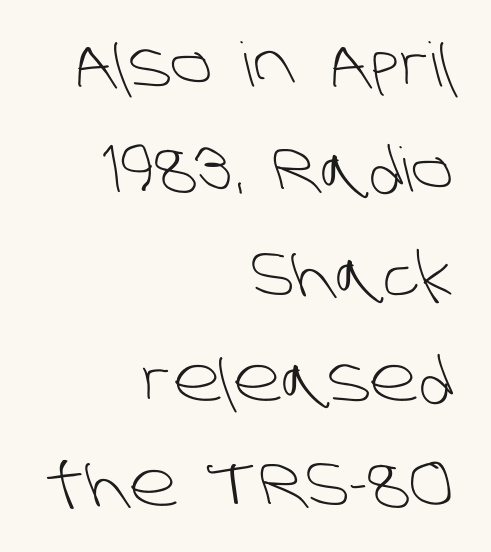
Q: Is the text bold? A: No.
Q: Is the typeface a serif or a sans-serif typeface? A: Sans-serif.
Q: Is the text underlined? A: No.
Q: How is the paragraph aligned? A: Right-aligned.
Q: Is the spacing between letters normal or unusually wide? A: Normal.
Q: Width (condensed, normal, or wide)? A: Normal.
Q: Stroke contrast? A: Low.
Q: x-height? A: Large.
Q: Monospaced? A: No.
